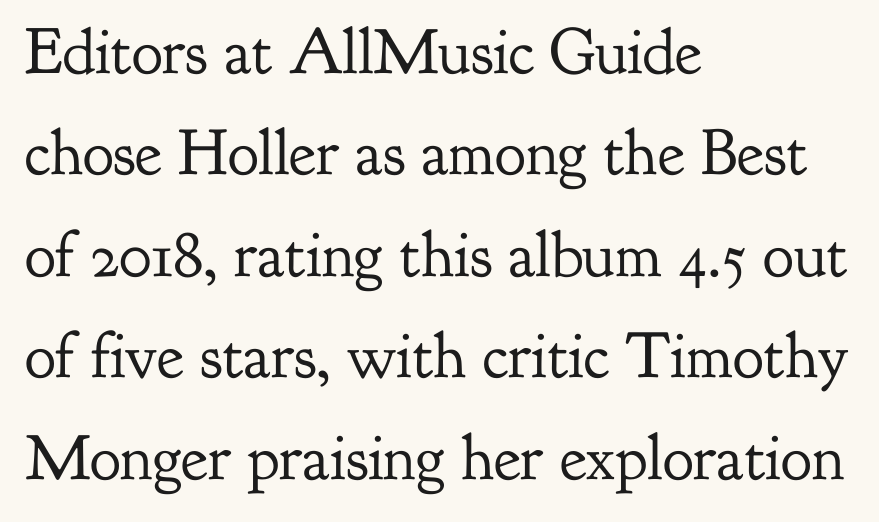
The image shows 65 px regular-weight serif type, upright; set left-aligned, normal line spacing (1.56x), normal letter spacing, not underlined; low stroke contrast and a small x-height.
